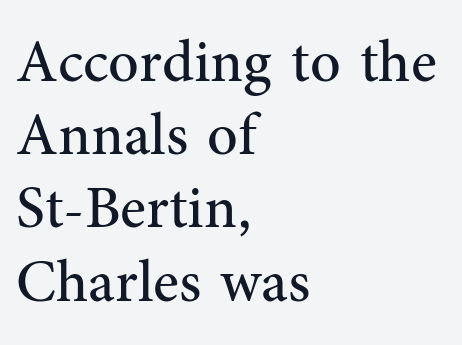
The image shows 60 px regular-weight serif type, upright; set left-aligned, line spacing 1.22x, normal letter spacing, not underlined; medium stroke contrast and a medium x-height.
